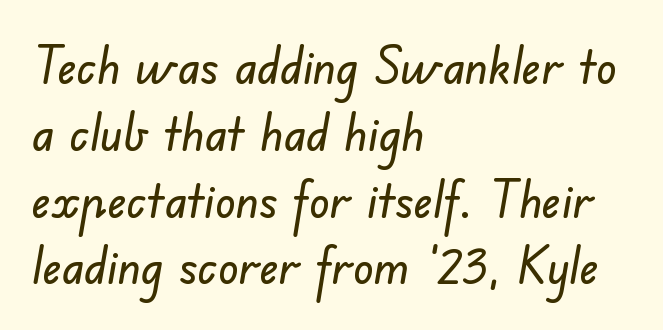
Q: Is the typeface a serif or a sans-serif typeface? A: Sans-serif.
Q: Is the text underlined? A: No.
Q: How is the paragraph aligned? A: Left-aligned.
Q: Is the spacing between letters normal or unusually wide? A: Normal.
Q: Is the spacing between lines tight, normal or loose? A: Normal.
Q: Width (condensed, normal, or wide)? A: Normal.
Q: Stroke contrast? A: Low.
Q: x-height? A: Small.
Q: Monospaced? A: No.
